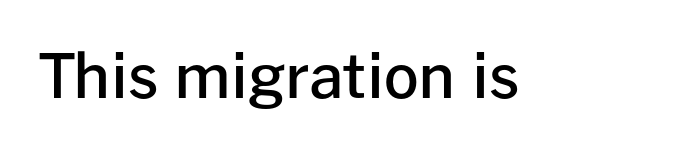
Clear beneath every line of the passage. In terms of letterspacing, this is plain default setting. You could not count columns in this text — the font is proportionally spaced. Tall strokes in this sample are plumb rather than angled.
